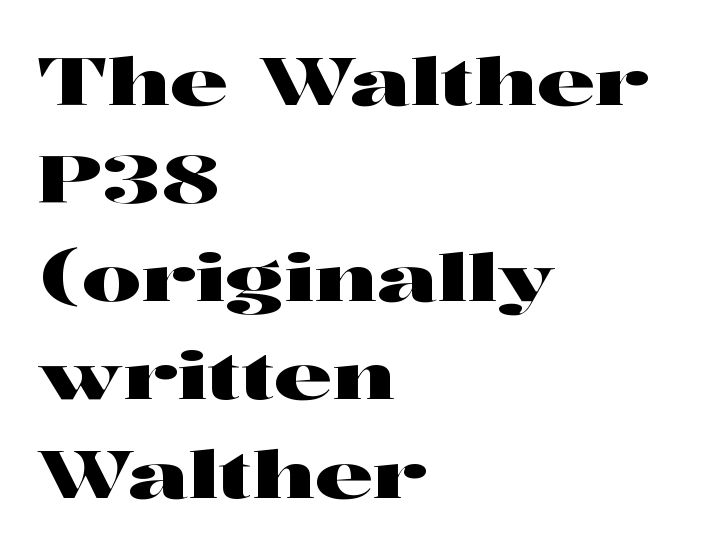
Is this a fixed-width face? No — the glyphs have proportional, varying widths. If you measured baseline to baseline, you'd find a middling distance. Descender tails drop into unmarked territory. Examine the stroke ends and you'll spot serifs. The paragraph shown leans on its left margin.
